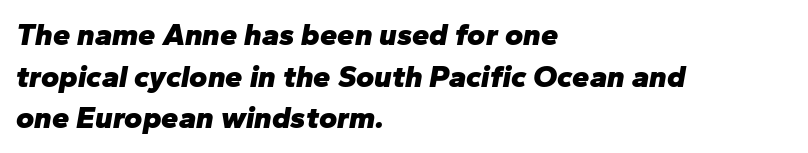
{"italic": "yes", "lean": "right", "slant_degrees": 10, "bold": "yes", "weight": "heavy", "width": "normal", "stroke_contrast": "low", "x_height": "medium", "monospaced": "no", "underline": "no", "align": "left", "line_spacing": "normal", "line_spacing_ratio": 1.34, "letter_spacing": "normal", "letter_spacing_em": 0.0, "glyph_px": 31}
